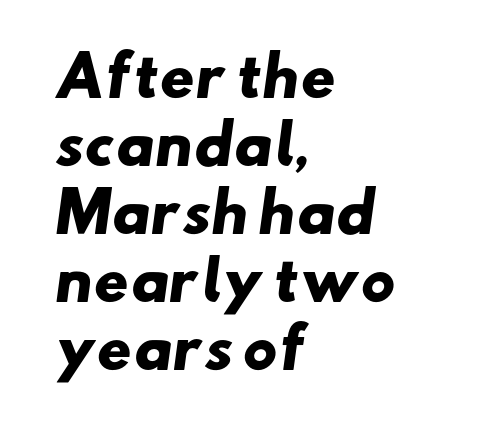
Where is the straight margin? On the left. Proportional: the letters do not fall into vertical columns. In terms of leading, this rendering sits right in the middle. The passage shown is not underscored anywhere.
